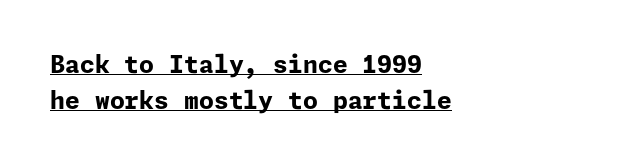
{"italic": "no", "bold": "yes", "underline": "yes", "align": "left", "line_spacing": "normal", "line_spacing_ratio": 1.49, "letter_spacing": "normal", "letter_spacing_em": 0.0, "glyph_px": 24}
